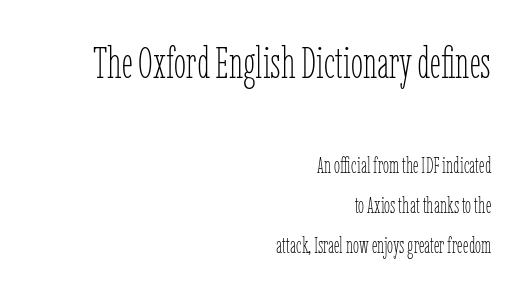
{"italic": "no", "bold": "no", "weight": "thin", "width": "condensed", "stroke_contrast": "low", "x_height": "medium", "monospaced": "no", "underline": "no", "align": "right", "line_spacing_ratio": 1.83, "letter_spacing": "normal", "letter_spacing_em": 0.0, "larger_block": "first", "size_ratio": 2.0, "glyph_px": 44}
